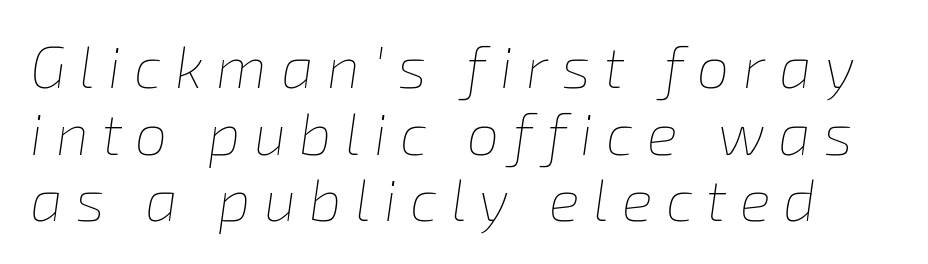
{"italic": "yes", "lean": "right", "slant_degrees": 8, "bold": "no", "weight": "thin", "width": "normal", "stroke_contrast": "low", "x_height": "medium", "monospaced": "no", "underline": "no", "line_spacing": "tight", "line_spacing_ratio": 1.15, "letter_spacing": "wide", "letter_spacing_em": 0.23, "glyph_px": 58}
